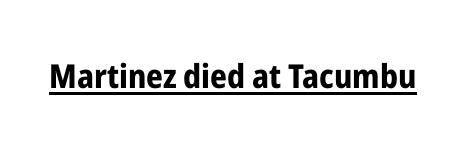
Q: Is the text bold? A: Yes.
Q: Is the text italic (slanted)? A: No, it is upright.
Q: Is the typeface a serif or a sans-serif typeface? A: Sans-serif.
Q: Is the text underlined? A: Yes.
Q: Is the spacing between letters normal or unusually wide? A: Normal.
Q: Width (condensed, normal, or wide)? A: Condensed.
Q: Stroke contrast? A: Low.
Q: x-height? A: Medium.
Q: Monospaced? A: No.
